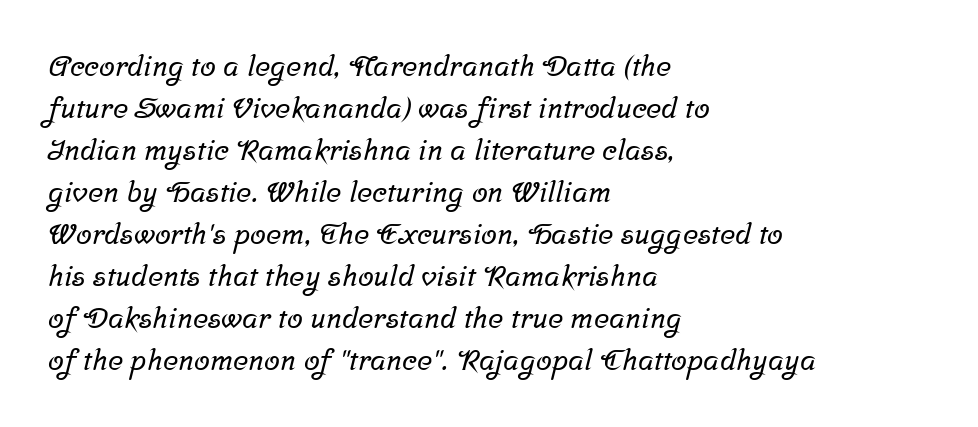
The image shows 29 px text type; set left-aligned, normal line spacing (1.45x), normal letter spacing, not underlined; low stroke contrast and a medium x-height.
